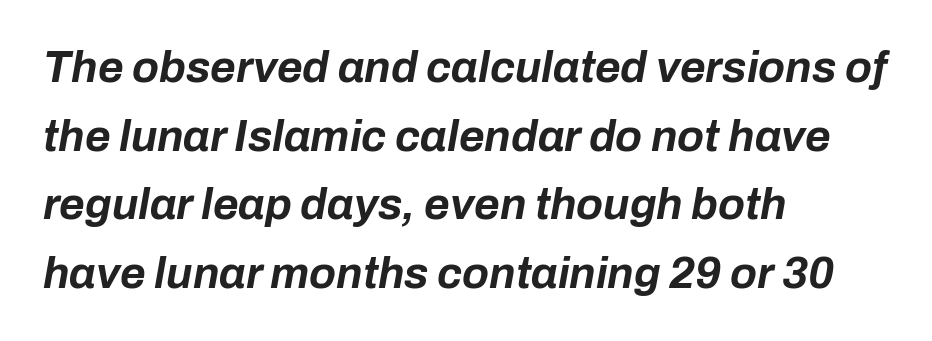
Tracking here is standard; glyphs follow each other at the usual distance. These lines sit exactly where default settings would place them. An italicized treatment has been applied to the whole sample. Each line starts at the same left margin while the right side varies.
